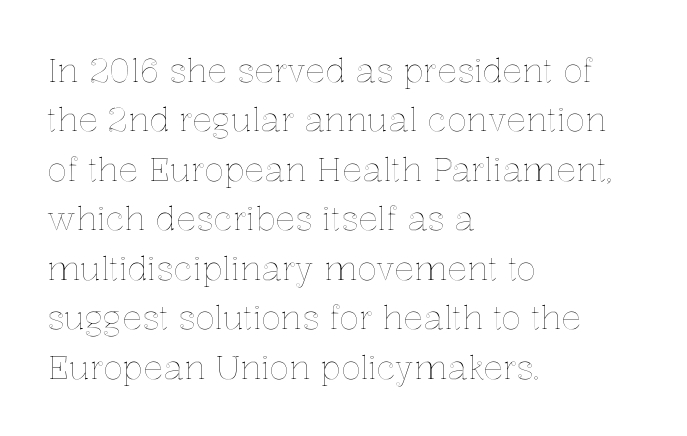
The image shows 33 px text type, upright; set left-aligned, normal line spacing (1.5x), normal letter spacing, not underlined; a medium x-height.
